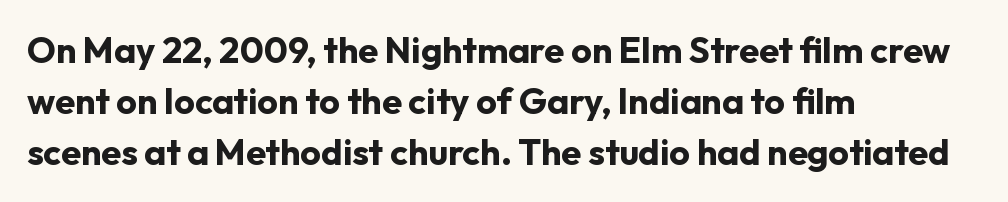
{"serif": "no", "italic": "no", "bold": "yes", "weight": "bold", "width": "normal", "stroke_contrast": "low", "x_height": "medium", "monospaced": "no", "underline": "no", "align": "left", "line_spacing": "normal", "line_spacing_ratio": 1.41, "letter_spacing": "normal", "letter_spacing_em": 0.0, "glyph_px": 36}
